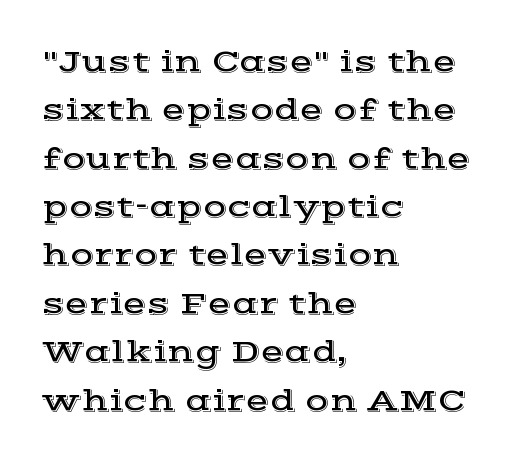
{"serif": "yes", "italic": "no", "width": "wide", "x_height": "medium", "monospaced": "no", "underline": "no", "align": "left", "line_spacing": "normal", "line_spacing_ratio": 1.56, "letter_spacing": "normal", "letter_spacing_em": 0.0, "glyph_px": 31}
